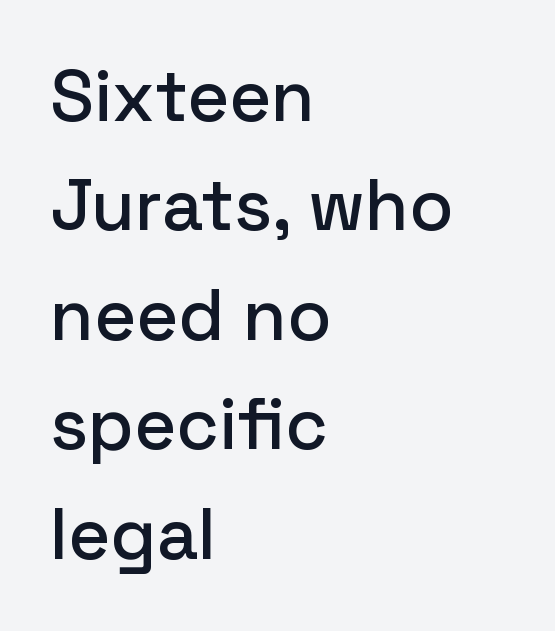
Q: Is the text italic (slanted)? A: No, it is upright.
Q: Is the typeface a serif or a sans-serif typeface? A: Sans-serif.
Q: Is the text underlined? A: No.
Q: How is the paragraph aligned? A: Left-aligned.
Q: Is the spacing between letters normal or unusually wide? A: Normal.
Q: Is the spacing between lines tight, normal or loose? A: Normal.
Q: Width (condensed, normal, or wide)? A: Normal.
Q: Stroke contrast? A: Low.
Q: x-height? A: Medium.
Q: Monospaced? A: No.
